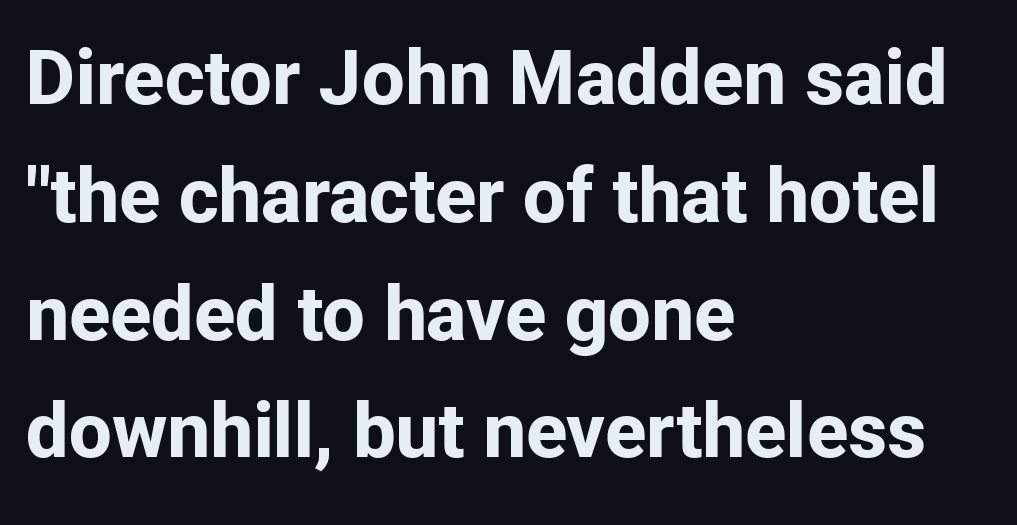
The image shows 76 px bold sans-serif type, upright; set left-aligned, normal line spacing (1.55x), normal letter spacing, not underlined; low stroke contrast and a medium x-height.
